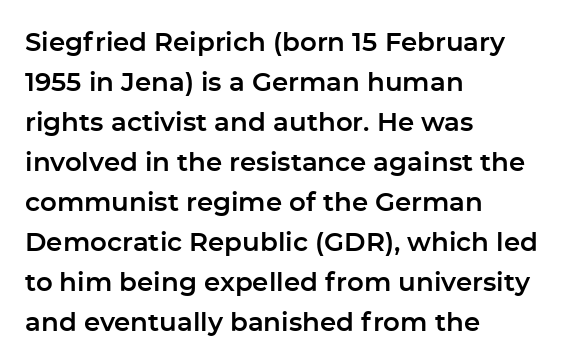
Q: Is the text italic (slanted)? A: No, it is upright.
Q: Is the text underlined? A: No.
Q: How is the paragraph aligned? A: Left-aligned.
Q: Is the spacing between letters normal or unusually wide? A: Normal.
Q: Is the spacing between lines tight, normal or loose? A: Normal.
